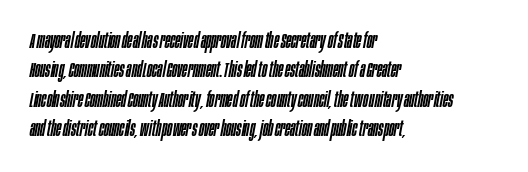
Q: Is the text italic (slanted)? A: Yes, it leans right by about 10 degrees.
Q: Is the text underlined? A: No.
Q: How is the paragraph aligned? A: Left-aligned.
Q: Is the spacing between letters normal or unusually wide? A: Normal.
Q: Is the spacing between lines tight, normal or loose? A: Normal.
